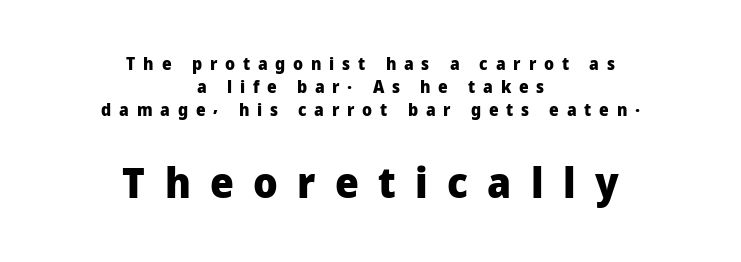
This sample has the flowing, uneven cadence of proportional lettering. The font is running at its bold setting. The foot of each line stays bare and open. Successive baselines arrive at the customary interval. Top chunk: small. Bottom chunk: large. Each line is balanced around a shared central axis.
